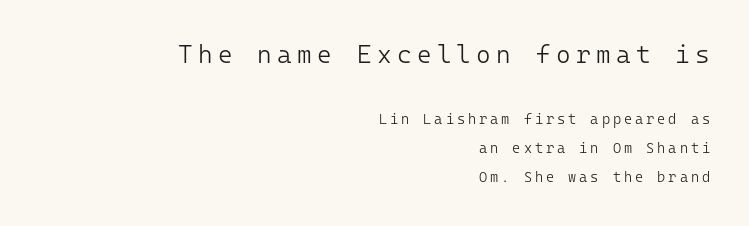
{"italic": "no", "bold": "no", "underline": "no", "align": "right", "line_spacing": "loose", "line_spacing_ratio": 2.08, "letter_spacing": "wide", "letter_spacing_em": 0.21, "larger_block": "first", "size_ratio": 1.79, "glyph_px": 25}
